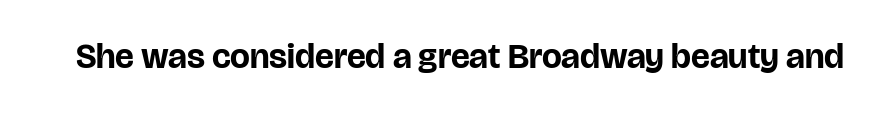
Q: Is the text bold? A: Yes.
Q: Is the text italic (slanted)? A: No, it is upright.
Q: Is the typeface a serif or a sans-serif typeface? A: Sans-serif.
Q: Is the text underlined? A: No.
Q: Is the spacing between letters normal or unusually wide? A: Normal.
Q: Width (condensed, normal, or wide)? A: Normal.
Q: Stroke contrast? A: Low.
Q: x-height? A: Large.
Q: Monospaced? A: No.
